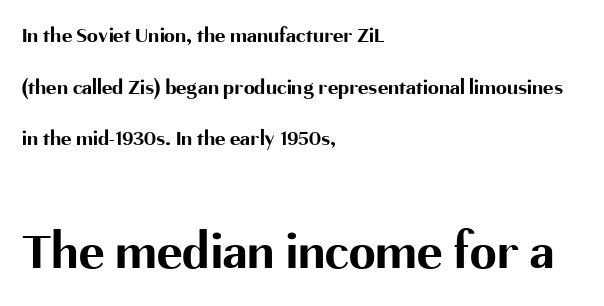
The image shows 54 px bold sans-serif type, upright; set left-aligned, loose line spacing (2.35x), normal letter spacing, not underlined; the second (bottom) block is 2.45x larger; medium stroke contrast and a medium x-height.
